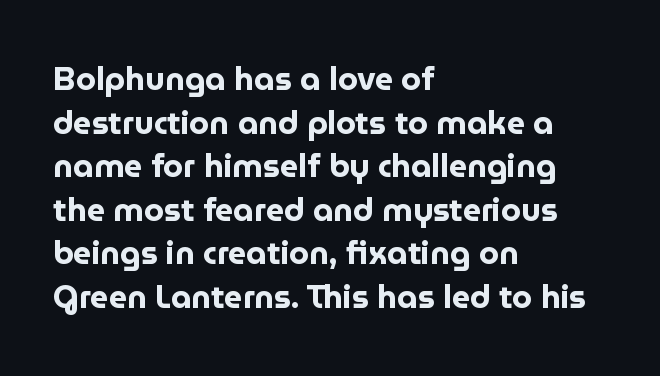
Look at the stroke-to-counter ratio: heavy, a bold. If you drew a line through each stem, it would be perfectly vertical. The space between consecutive lines is moderate. Honestly, the letter spacing is just normal — you wouldn't notice it.
